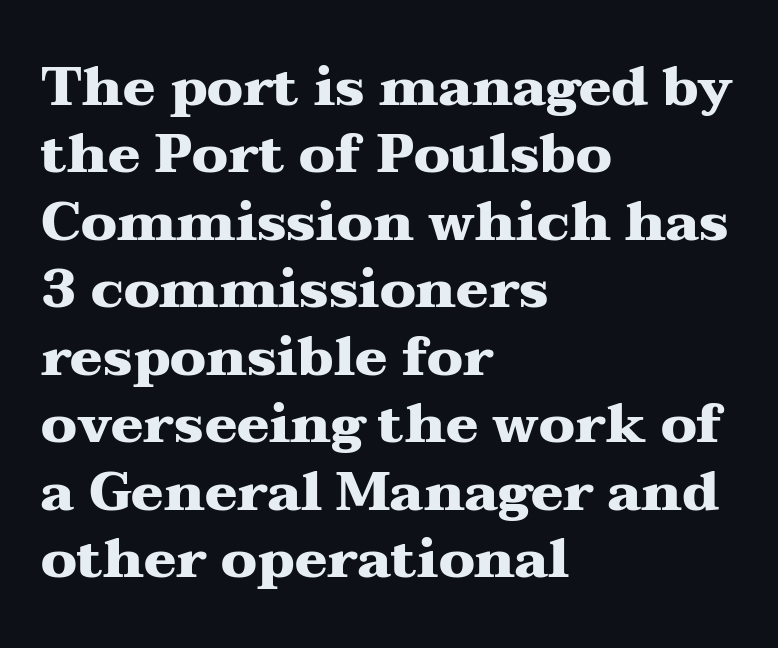
The letters advance in unequal steps, a hallmark of proportional type. Casual observation: everything's shoved over to the left. Successive baselines arrive at the customary interval. Unmarked baselines from the first word to the last.
